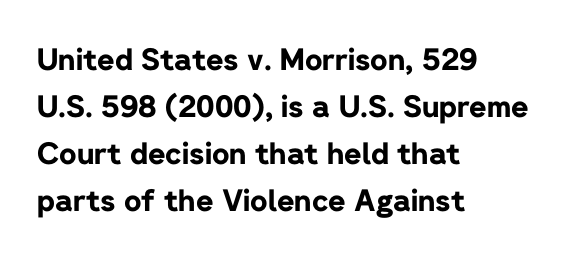
The letters stand upright; this is a roman face. Layout note: lines flush left. The face used here is rendered with its standard letterfit. Decoration check: the copy has no underline. Varying glyph widths throughout — classic text-font behaviour. Strong, thick strokes mark this as bold type.
